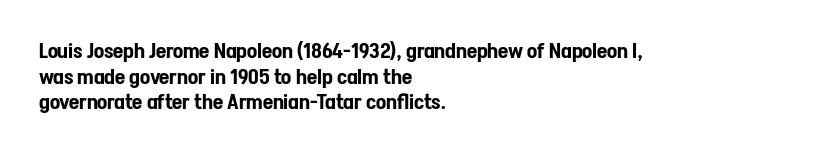
The image shows 21 px text type, upright; set left-aligned, line spacing 1.22x, normal letter spacing, not underlined.
